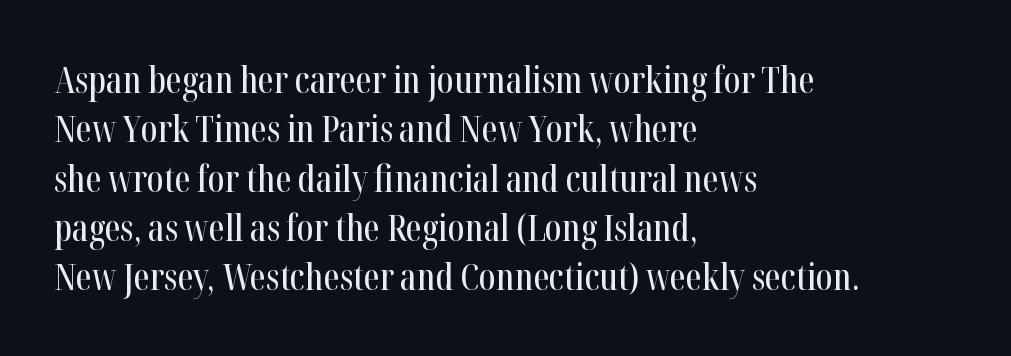
{"serif": "yes", "italic": "no", "width": "condensed", "stroke_contrast": "high", "x_height": "medium", "monospaced": "no", "underline": "no", "align": "left", "line_spacing": "normal", "line_spacing_ratio": 1.37, "letter_spacing": "normal", "letter_spacing_em": 0.0, "glyph_px": 36}
